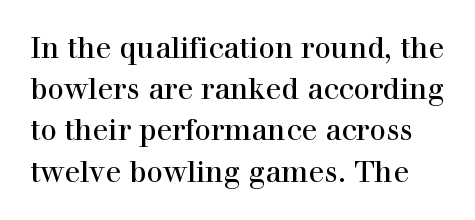
The image shows 29 px serif type, upright; set normal line spacing (1.42x), normal letter spacing, not underlined; a medium x-height.
